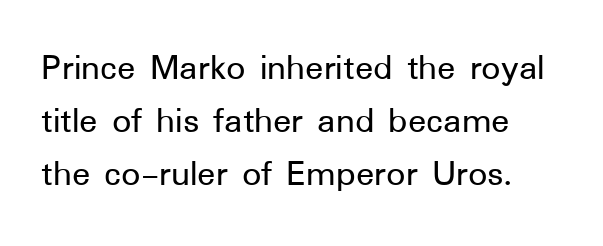
The passage is arranged the way most books set body copy — flush left. You could not count columns in this text — the font is proportionally spaced. This sample uses plain, unmodified letter spacing. The font's upright variant was chosen for this text.
